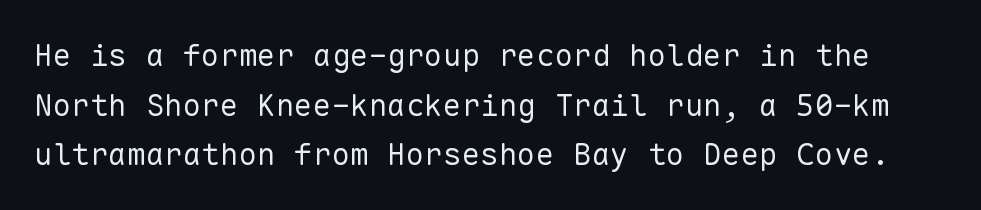
No word sits above an underline. Is this a fixed-width face? Yes — each glyph sits in an identical cell. A typesetter would mark this as roman, not italic. Honestly, the letter spacing is just normal — you wouldn't notice it. Stems here are at most as thick as an everyday book face. Reading down the column, the eye jumps a familiar distance to each next line.
